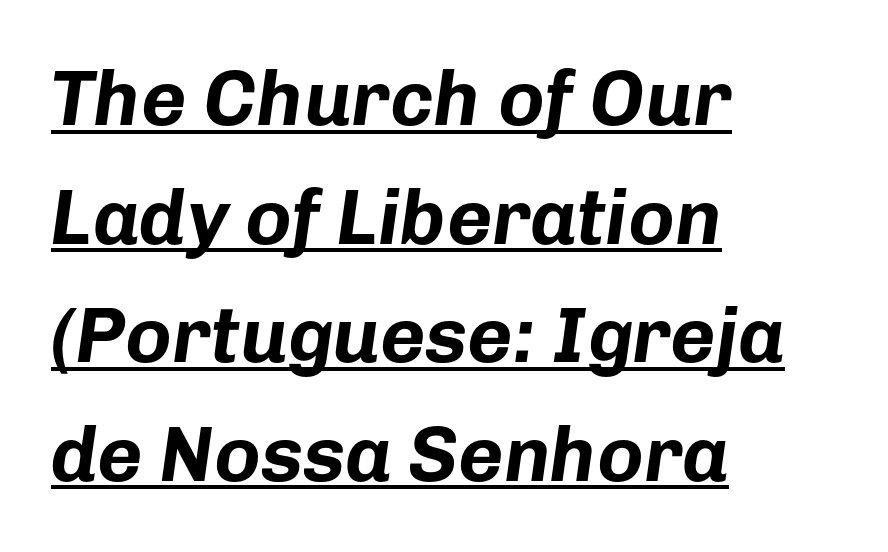
{"italic": "yes", "lean": "right", "slant_degrees": 8, "bold": "yes", "weight": "bold", "width": "normal", "stroke_contrast": "low", "x_height": "medium", "monospaced": "no", "underline": "yes", "align": "left", "line_spacing": "normal", "line_spacing_ratio": 1.52, "letter_spacing": "normal", "letter_spacing_em": 0.0, "glyph_px": 78}
